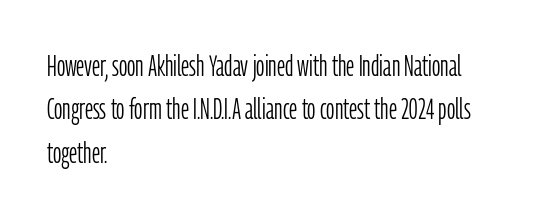
{"serif": "no", "italic": "no", "bold": "no", "weight": "light", "width": "condensed", "stroke_contrast": "low", "x_height": "medium", "monospaced": "no", "underline": "no", "align": "left", "line_spacing": "normal", "line_spacing_ratio": 1.5, "letter_spacing": "normal", "letter_spacing_em": 0.0, "glyph_px": 29}
